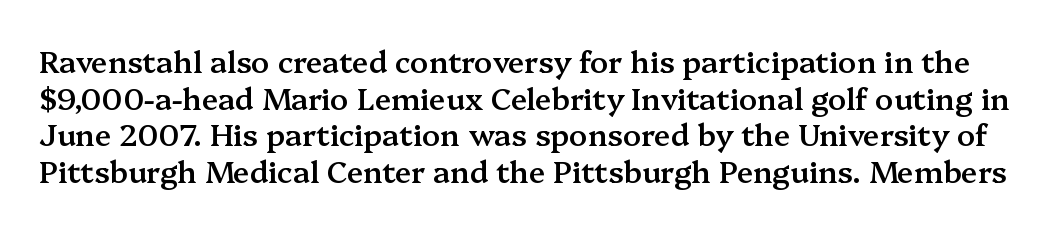
{"serif": "yes", "italic": "no", "bold": "semi", "weight": "semibold", "width": "normal", "stroke_contrast": "medium", "x_height": "medium", "monospaced": "no", "underline": "no", "line_spacing_ratio": 1.22, "letter_spacing": "normal", "letter_spacing_em": 0.0, "glyph_px": 30}
